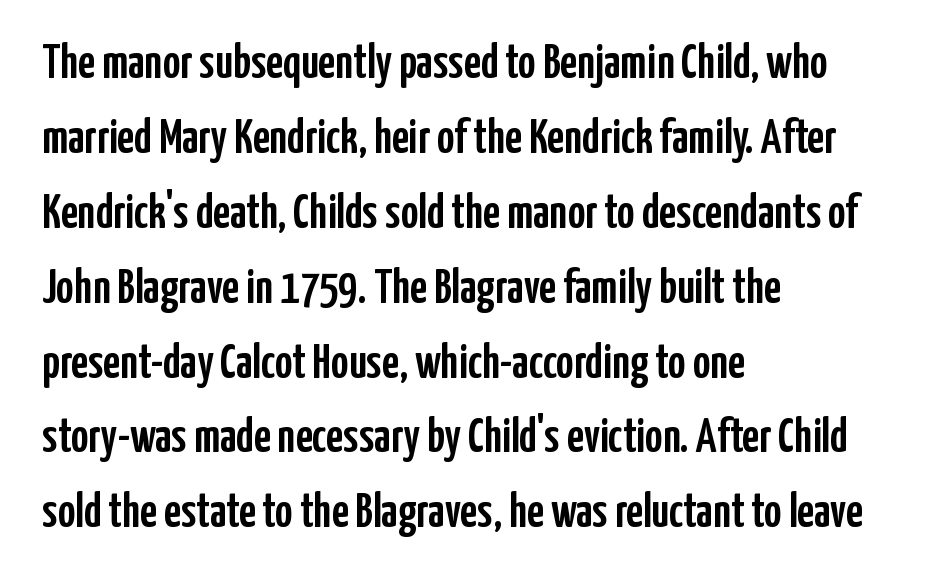
{"serif": "no", "italic": "no", "width": "condensed", "stroke_contrast": "low", "x_height": "medium", "monospaced": "no", "underline": "no", "align": "left", "line_spacing": "normal", "line_spacing_ratio": 1.56, "letter_spacing": "normal", "letter_spacing_em": 0.0, "glyph_px": 48}
